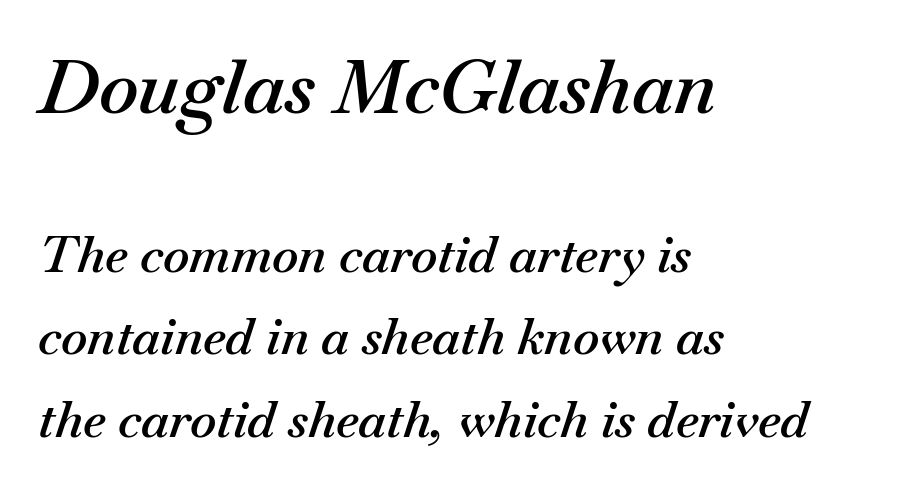
{"italic": "yes", "lean": "right", "slant_degrees": 18, "bold": "semi", "weight": "semibold", "width": "normal", "stroke_contrast": "medium", "x_height": "small", "monospaced": "no", "underline": "no", "align": "left", "line_spacing": "normal", "line_spacing_ratio": 1.65, "letter_spacing": "normal", "letter_spacing_em": 0.0, "larger_block": "first", "size_ratio": 1.5, "glyph_px": 75}
